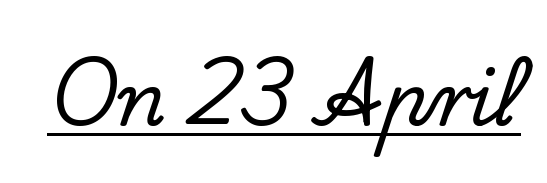
{"serif": "yes", "width": "normal", "stroke_contrast": "low", "x_height": "small", "monospaced": "no", "underline": "yes", "letter_spacing": "normal", "letter_spacing_em": 0.0, "glyph_px": 73}
